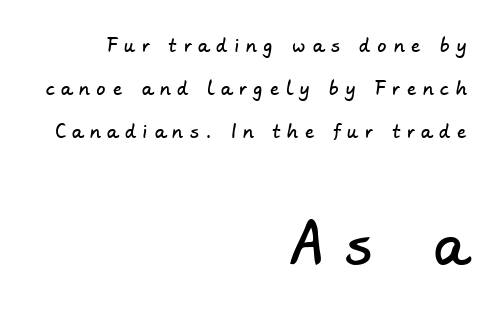
Note the varied advance widths — an 'i' is clearly narrower than an 'm'. The characters display no serif detailing; their extremities are plain. Alignment: flush right. The later block is typeset at a bigger size than the earlier block. Loosely led — the rows are spread out. The gaps between neighbouring characters are conspicuously large.
